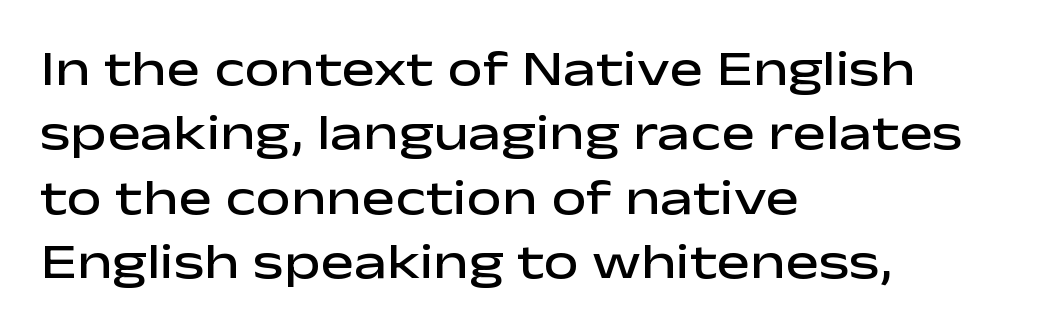
Stems and bowls a touch heavier than normal — semibold. What's the leading like? Ordinary, nothing unusual. Unlike italic type, these characters show no tilt at all. Each letter keeps its own natural width here, so spacing adapts to shape.
